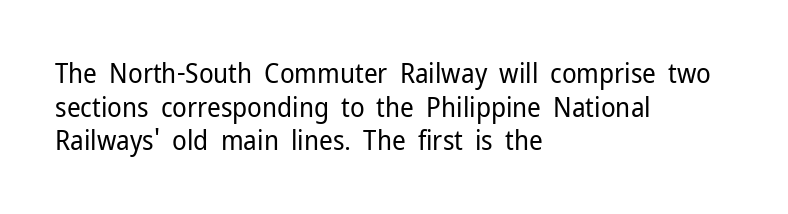
The image shows 27 px text type, upright; set left-aligned, normal line spacing (1.25x), normal letter spacing, not underlined.
